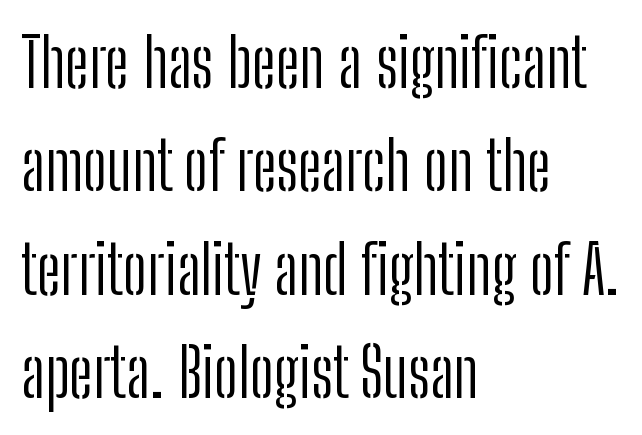
Q: Is the text bold? A: No.
Q: Is the text italic (slanted)? A: No, it is upright.
Q: Is the typeface a serif or a sans-serif typeface? A: Sans-serif.
Q: Is the text underlined? A: No.
Q: How is the paragraph aligned? A: Left-aligned.
Q: Is the spacing between letters normal or unusually wide? A: Normal.
Q: Is the spacing between lines tight, normal or loose? A: Normal.
Q: Width (condensed, normal, or wide)? A: Condensed.
Q: Stroke contrast? A: Low.
Q: x-height? A: Medium.
Q: Monospaced? A: No.
